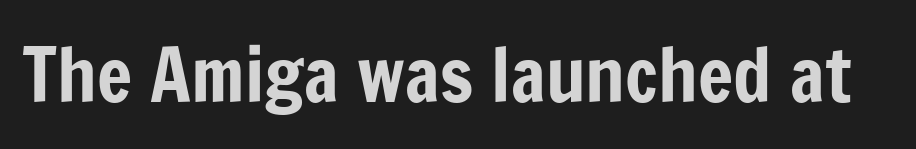
Q: Is the text italic (slanted)? A: No, it is upright.
Q: Is the typeface a serif or a sans-serif typeface? A: Sans-serif.
Q: Is the text underlined? A: No.
Q: Is the spacing between letters normal or unusually wide? A: Normal.
Q: Width (condensed, normal, or wide)? A: Condensed.
Q: Stroke contrast? A: Low.
Q: x-height? A: Medium.
Q: Monospaced? A: No.
